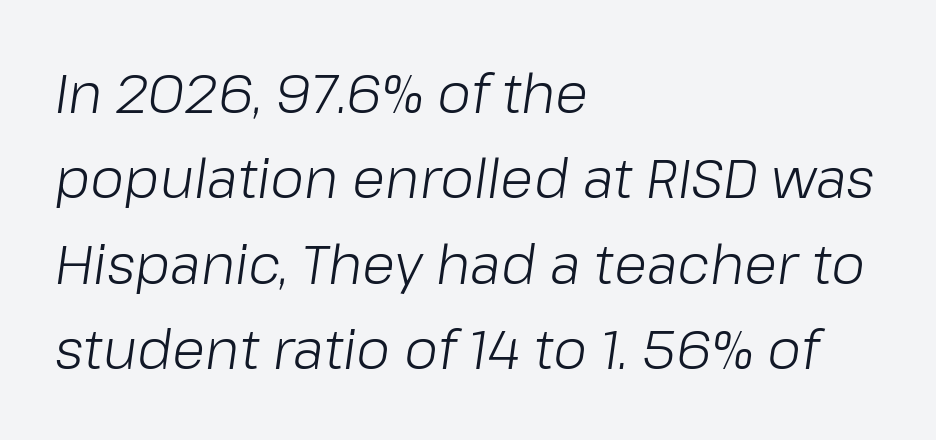
Students, observe: this is what conventionally led text looks like. The glyphs look as if they've been sheared to an angle. Note the varied advance widths — an 'i' is clearly narrower than an 'm'. Line beginnings align vertically; line endings do not.
